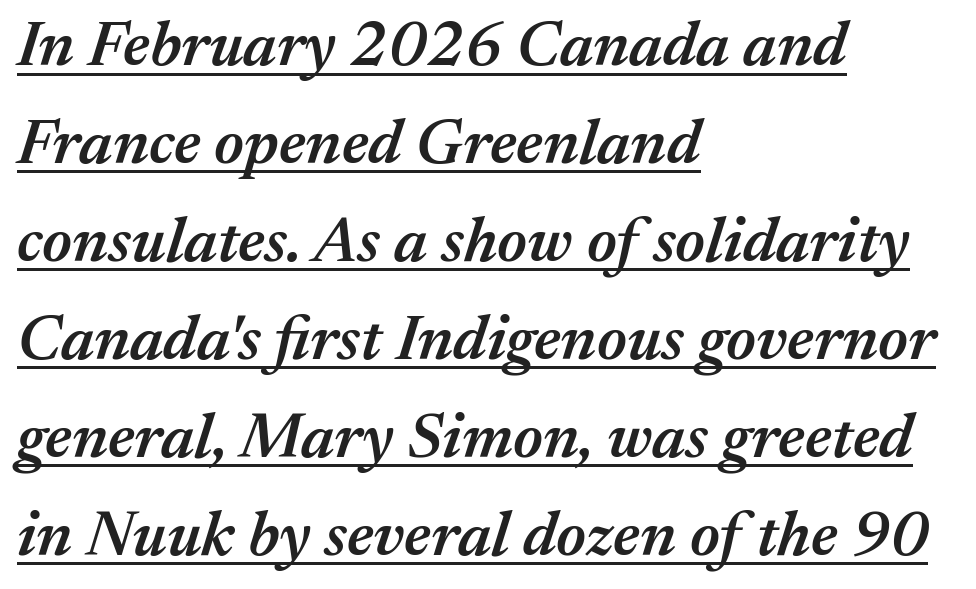
The specimen includes a rule beneath the text block's lines. Visually the block forms a straight wall on the left and a jagged coastline on the right. Tracking value appears to be zero — textbook default spacing. Every letter is mildly thick-stroked: semibold rather than bold. Notice how descenders clear the ascenders below comfortably — that's standard leading.
